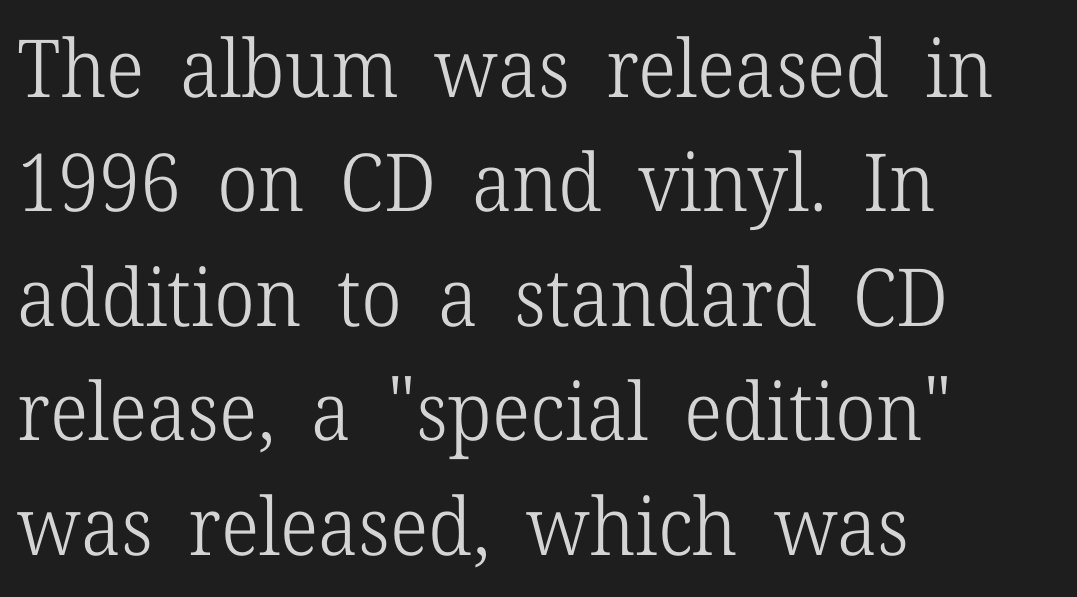
The image shows 80 px light serif type, upright; set left-aligned, normal line spacing (1.43x), normal letter spacing, not underlined; low stroke contrast and a medium x-height.
